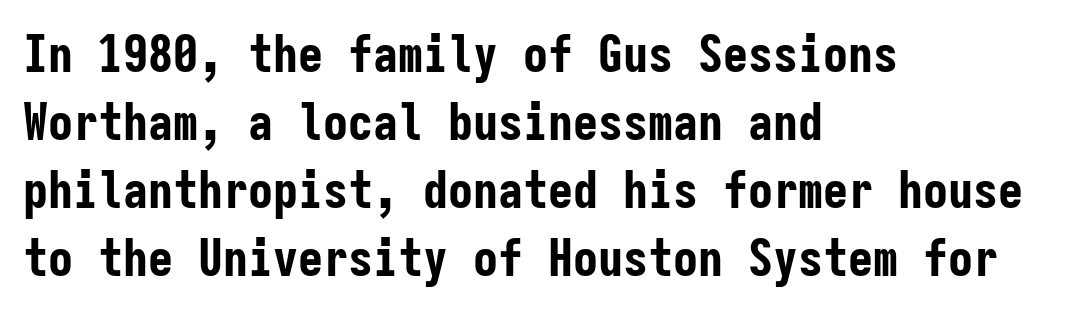
The line-height multiplier appears to be the usual default. The letters stand upright; this is a roman face. Where is the straight margin? On the left. Spacing verdict: monospaced, one width for all characters. Strong, thick strokes mark this as bold type.
